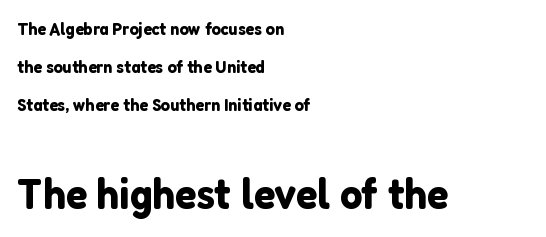
Q: Is the text italic (slanted)? A: No, it is upright.
Q: Is the typeface a serif or a sans-serif typeface? A: Sans-serif.
Q: Is the text underlined? A: No.
Q: How is the paragraph aligned? A: Left-aligned.
Q: Is the spacing between letters normal or unusually wide? A: Normal.
Q: Is the spacing between lines tight, normal or loose? A: Loose.
Q: Which block of text is set in a larger size, the first (top) or the second (bottom)? A: The second (bottom) one.
Q: Width (condensed, normal, or wide)? A: Normal.
Q: Stroke contrast? A: Low.
Q: x-height? A: Medium.
Q: Monospaced? A: No.
